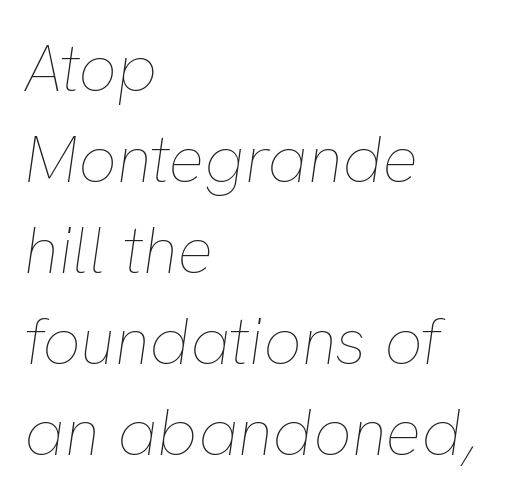
The image shows 67 px thin type, italic (leaning right); set left-aligned, normal line spacing (1.36x), normal letter spacing, not underlined; low stroke contrast and a medium x-height.
